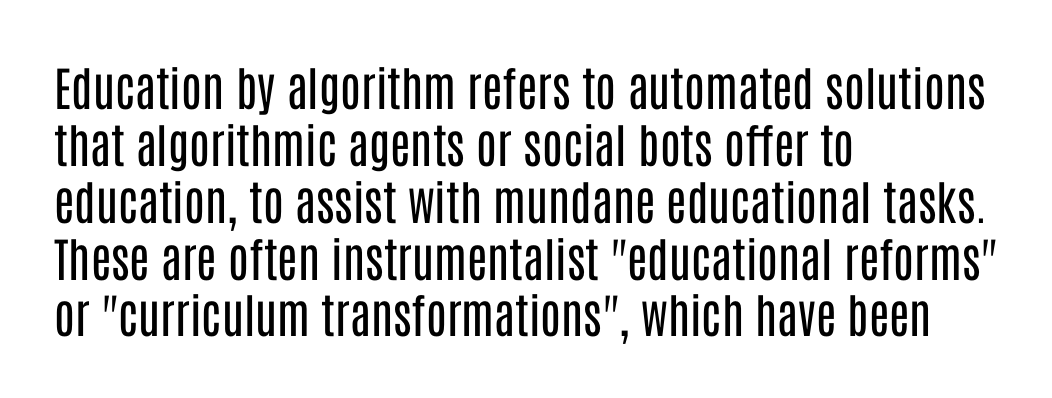
Q: Is the text bold? A: No.
Q: Is the text italic (slanted)? A: No, it is upright.
Q: Is the typeface a serif or a sans-serif typeface? A: Sans-serif.
Q: Is the text underlined? A: No.
Q: How is the paragraph aligned? A: Left-aligned.
Q: Is the spacing between letters normal or unusually wide? A: Normal.
Q: Width (condensed, normal, or wide)? A: Condensed.
Q: Stroke contrast? A: Low.
Q: x-height? A: Large.
Q: Monospaced? A: No.
